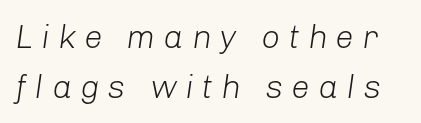
The image shows 33 px light type, italic (leaning right); set normal line spacing (1.51x), unusually wide letter spacing (+0.25 em), not underlined; low stroke contrast and a medium x-height.
